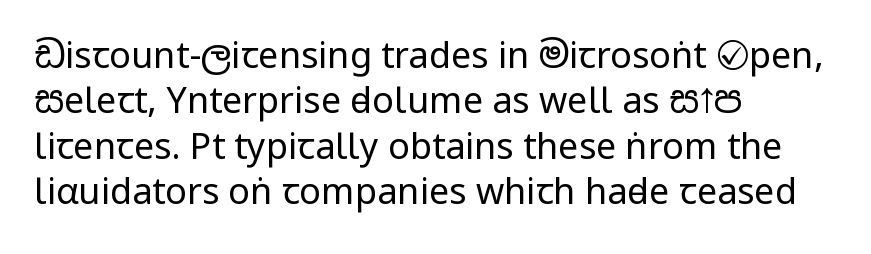
Q: Is the text bold? A: No.
Q: Is the text italic (slanted)? A: No, it is upright.
Q: Is the typeface a serif or a sans-serif typeface? A: Sans-serif.
Q: Is the text underlined? A: No.
Q: How is the paragraph aligned? A: Left-aligned.
Q: Is the spacing between letters normal or unusually wide? A: Normal.
Q: Is the spacing between lines tight, normal or loose? A: Normal.
Q: Width (condensed, normal, or wide)? A: Condensed.
Q: Stroke contrast? A: Low.
Q: x-height? A: Large.
Q: Monospaced? A: No.
